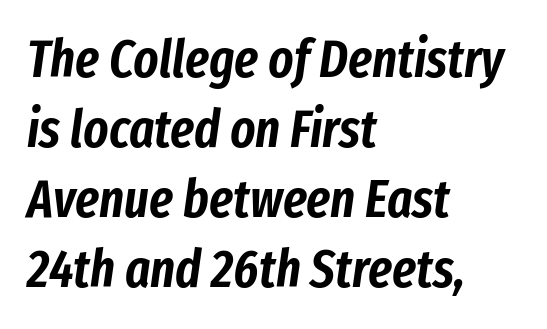
Q: Is the text italic (slanted)? A: Yes, it leans right by about 8 degrees.
Q: Is the text underlined? A: No.
Q: How is the paragraph aligned? A: Left-aligned.
Q: Is the spacing between letters normal or unusually wide? A: Normal.
Q: Is the spacing between lines tight, normal or loose? A: Normal.
Q: Width (condensed, normal, or wide)? A: Condensed.
Q: Stroke contrast? A: Low.
Q: x-height? A: Medium.
Q: Monospaced? A: No.
